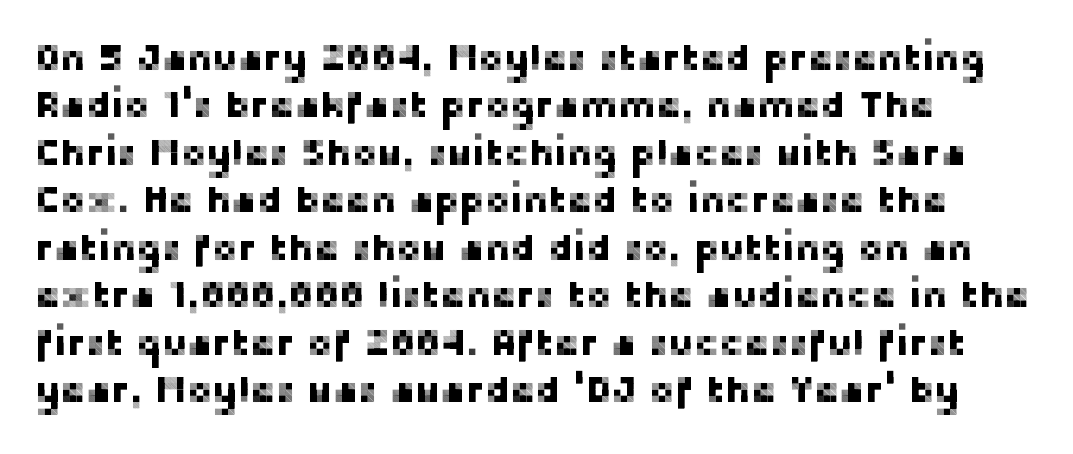
The image shows 38 px sans-serif type, upright; set normal line spacing (1.25x), normal letter spacing, not underlined; low stroke contrast and a medium x-height.
